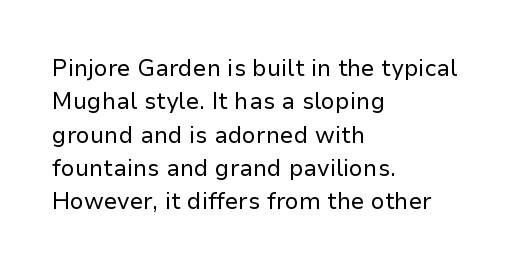
The image shows 23 px text type, upright; set left-aligned, normal line spacing (1.45x), normal letter spacing, not underlined.
